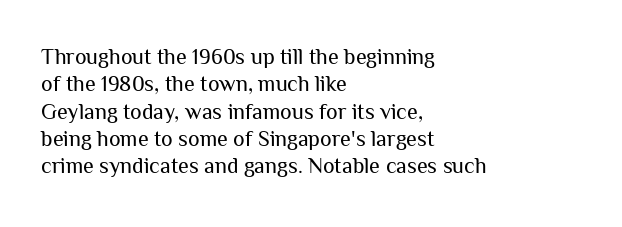
Q: Is the text bold? A: No.
Q: Is the text italic (slanted)? A: No, it is upright.
Q: Is the text underlined? A: No.
Q: How is the paragraph aligned? A: Left-aligned.
Q: Is the spacing between letters normal or unusually wide? A: Normal.
